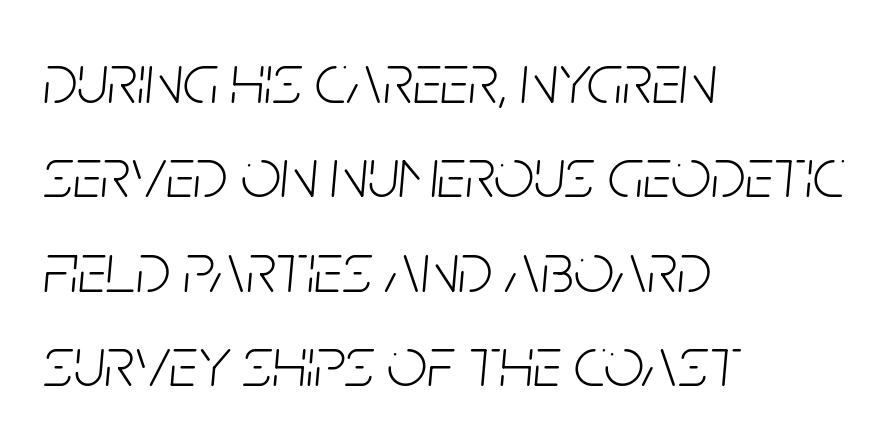
{"italic": "yes", "lean": "right", "slant_degrees": 5, "bold": "no", "weight": "light", "width": "condensed", "stroke_contrast": "low", "x_height": "large", "monospaced": "no", "underline": "no", "align": "left", "line_spacing": "normal", "line_spacing_ratio": 1.33, "letter_spacing": "normal", "letter_spacing_em": 0.0, "glyph_px": 71}
